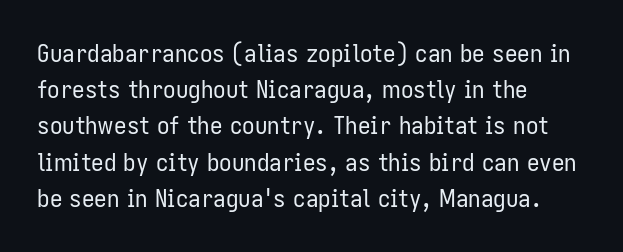
The cut favours lightness, reaching ordinary text weight at its darkest. Left-aligned paragraph, ragged on the right. There is no visible air inserted between adjacent glyphs. Has an underline been added? It has not. Upright lettering throughout. Leading matches the norm, producing a regular column.
